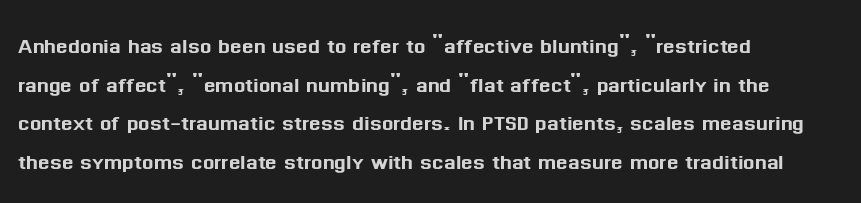
Q: Is the text italic (slanted)? A: No, it is upright.
Q: Is the text underlined? A: No.
Q: How is the paragraph aligned? A: Left-aligned.
Q: Is the spacing between letters normal or unusually wide? A: Normal.
Q: Is the spacing between lines tight, normal or loose? A: Normal.
